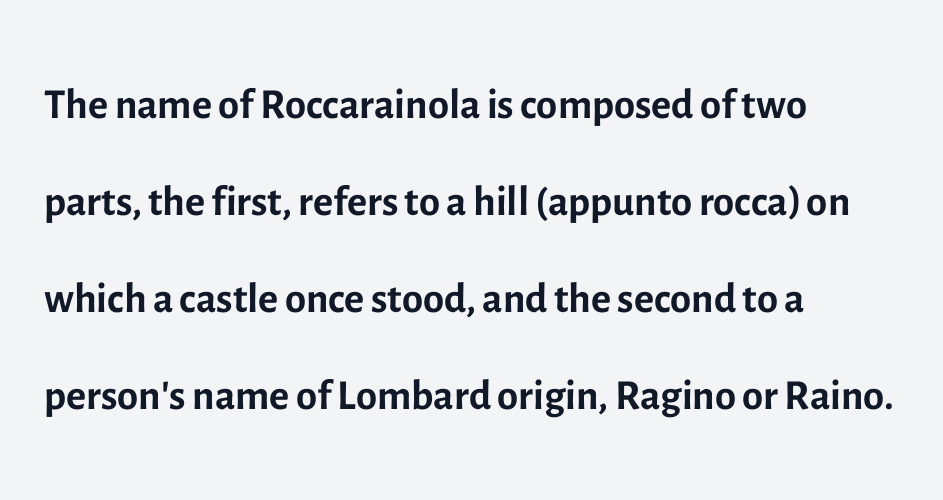
A typesetter would call this proportional, since set widths differ per character. Horizontally, the lines are justified to the leading edge only. Grotesque or geometric, the face here clearly has no serifs. Letter spacing: default. Regarding leading, the lines here are spaced in the standard way.
